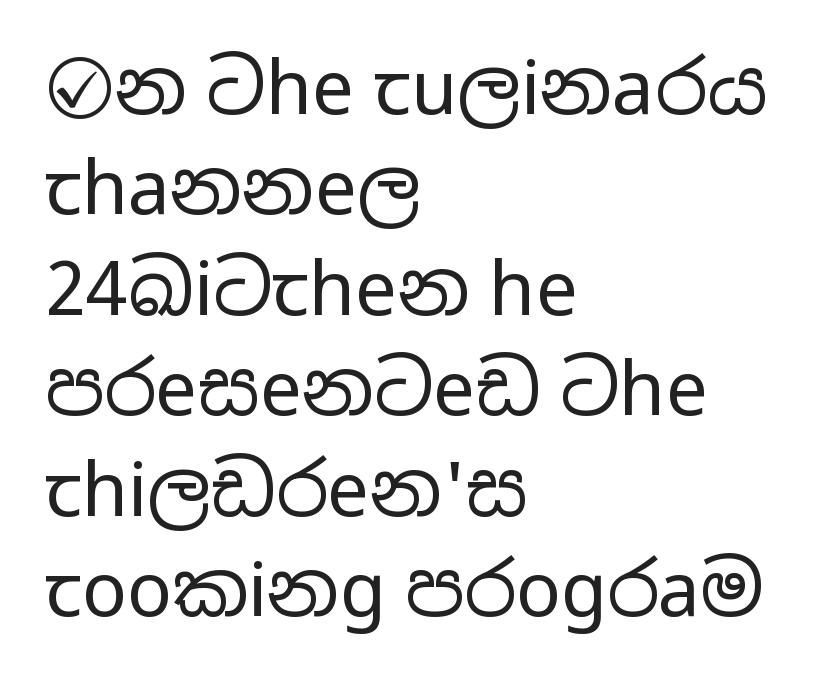
Q: Is the text bold? A: No.
Q: Is the text italic (slanted)? A: No, it is upright.
Q: Is the typeface a serif or a sans-serif typeface? A: Sans-serif.
Q: Is the text underlined? A: No.
Q: How is the paragraph aligned? A: Left-aligned.
Q: Is the spacing between letters normal or unusually wide? A: Normal.
Q: Is the spacing between lines tight, normal or loose? A: Normal.
Q: Width (condensed, normal, or wide)? A: Wide.
Q: Stroke contrast? A: Low.
Q: x-height? A: Medium.
Q: Monospaced? A: No.
